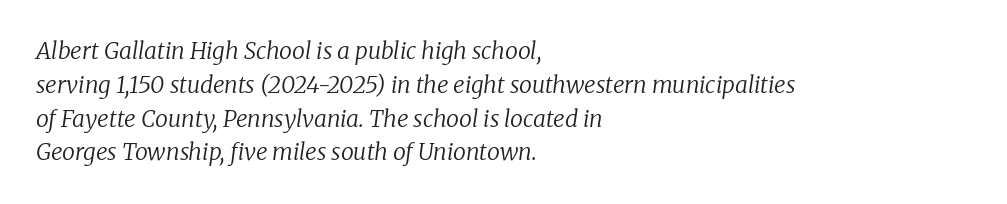
The image shows 23 px text type, italic (leaning right); set left-aligned, normal line spacing (1.47x), normal letter spacing, not underlined.
